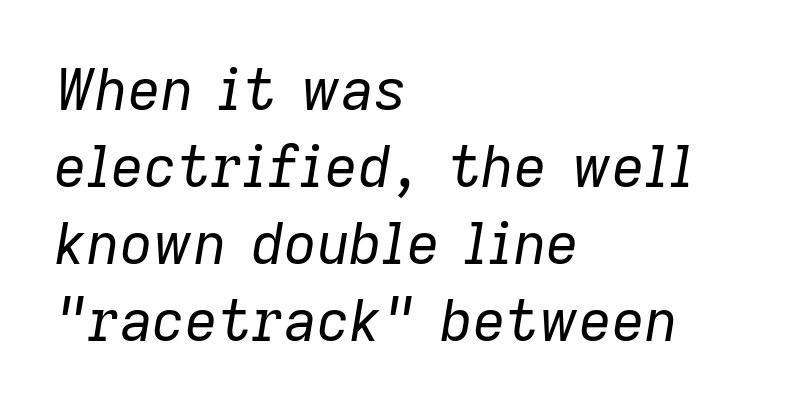
A typesetter would call this leading conventional body-copy spacing. Observe the ordinary spacing: letters are neighbours, not strangers. A typesetter would call this proportional, since set widths differ per character. The face looks like a standard text weight, possibly lighter.
